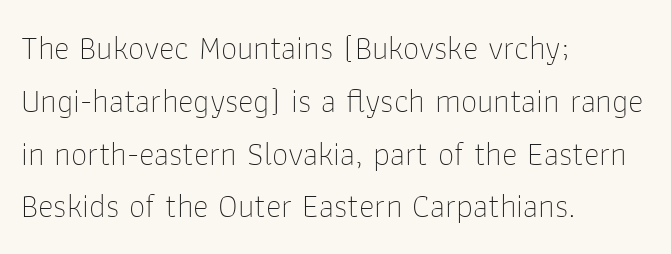
The image shows 33 px thin sans-serif type, upright; set left-aligned, normal line spacing (1.6x), normal letter spacing, not underlined; low stroke contrast and a medium x-height.
